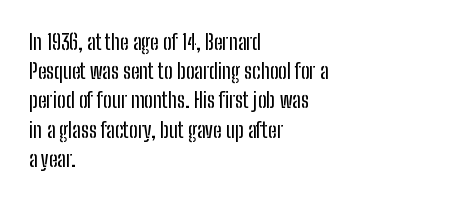
{"italic": "no", "underline": "no", "align": "left", "line_spacing": "normal", "line_spacing_ratio": 1.39, "letter_spacing": "normal", "letter_spacing_em": 0.0, "glyph_px": 21}
